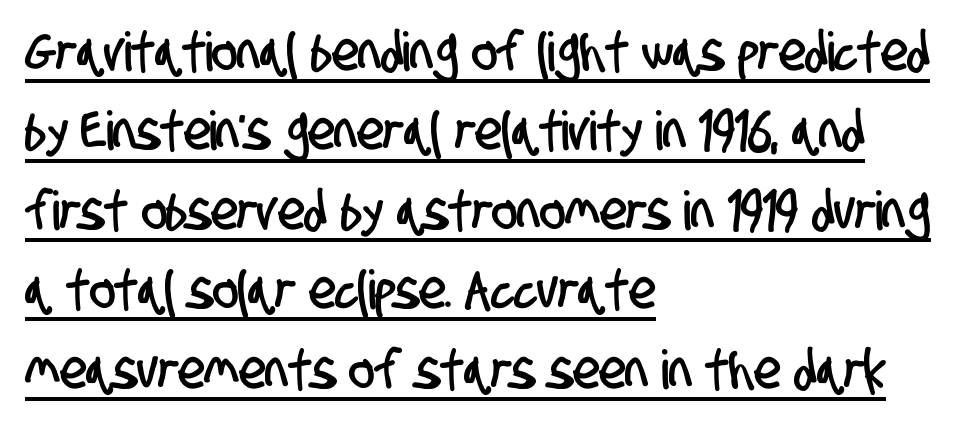
Q: Is the typeface a serif or a sans-serif typeface? A: Sans-serif.
Q: Is the text underlined? A: Yes.
Q: How is the paragraph aligned? A: Left-aligned.
Q: Is the spacing between letters normal or unusually wide? A: Normal.
Q: Is the spacing between lines tight, normal or loose? A: Normal.
Q: Width (condensed, normal, or wide)? A: Condensed.
Q: Stroke contrast? A: Low.
Q: x-height? A: Large.
Q: Monospaced? A: No.
